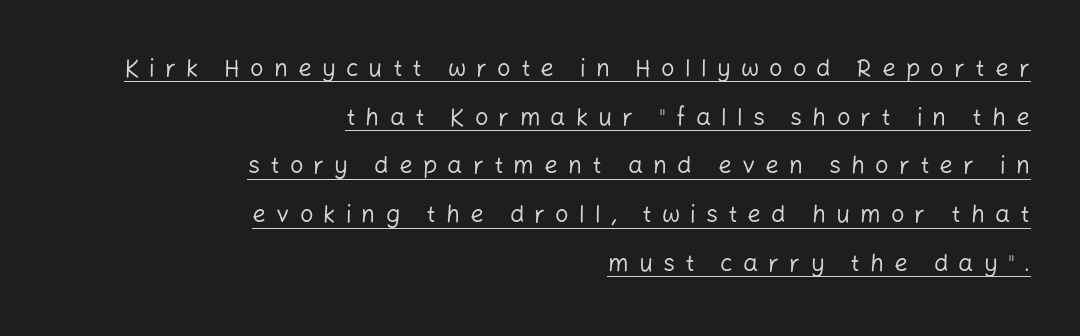
{"italic": "no", "bold": "no", "underline": "yes", "align": "right", "line_spacing": "loose", "line_spacing_ratio": 2.03, "letter_spacing": "wide", "letter_spacing_em": 0.42, "glyph_px": 24}
